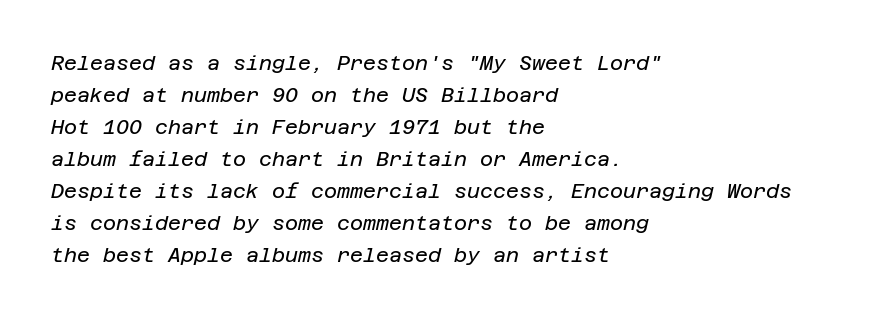
Q: Is the text bold? A: No.
Q: Is the text italic (slanted)? A: Yes, it leans right by about 12 degrees.
Q: Is the text underlined? A: No.
Q: How is the paragraph aligned? A: Left-aligned.
Q: Is the spacing between letters normal or unusually wide? A: Normal.
Q: Is the spacing between lines tight, normal or loose? A: Normal.
